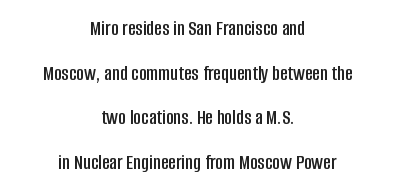
It's the straight-up-and-down kind of type. Characters follow at the spacing the type designer built in. The rag falls on both sides of this text block equally. Does the leading feel generous? Absolutely, it's lavish. A clean baseline with only descenders dipping below it.
